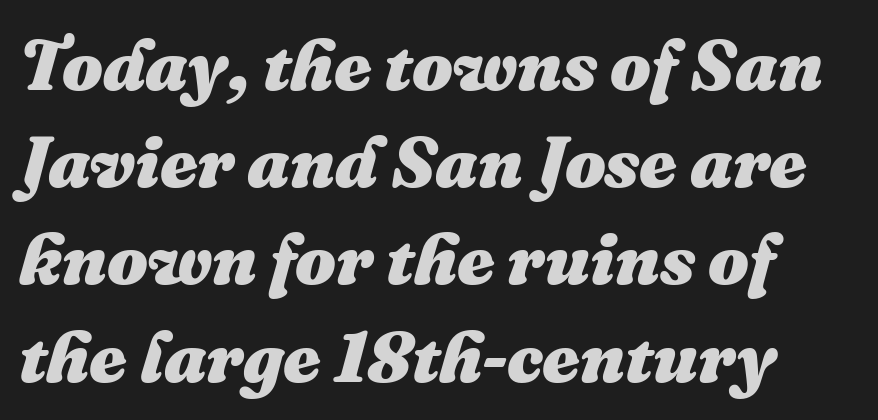
Successive baselines arrive at the customary interval. How are the letters spaced? Ordinarily, with no added tracking. This sample has the flowing, uneven cadence of proportional lettering. The text carries the slant typical of an italic or oblique font.
